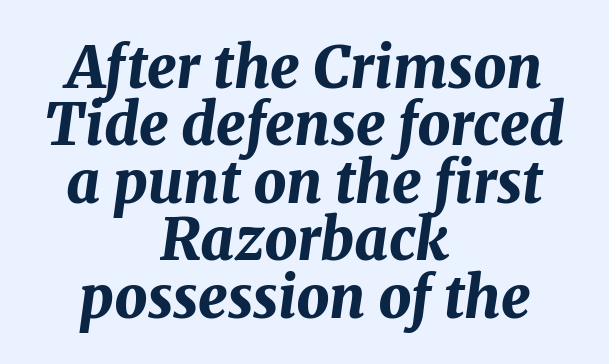
{"italic": "yes", "lean": "right", "slant_degrees": 8, "bold": "yes", "weight": "bold", "width": "normal", "stroke_contrast": "medium", "x_height": "medium", "monospaced": "no", "underline": "no", "align": "center", "line_spacing": "tight", "line_spacing_ratio": 0.99, "letter_spacing": "normal", "letter_spacing_em": 0.0, "glyph_px": 58}
